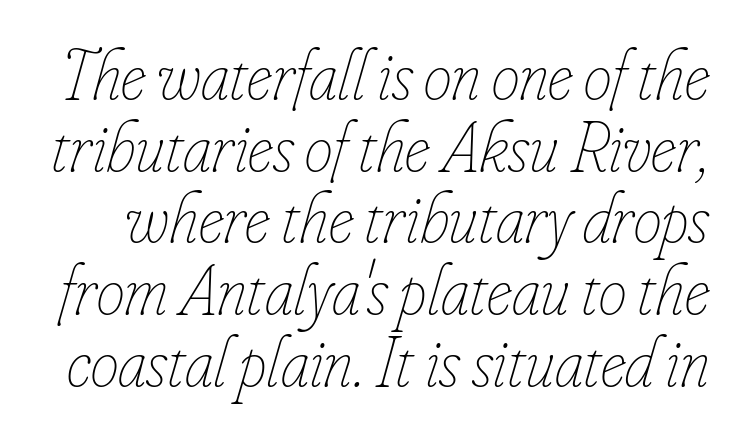
This sample uses plain, unmodified letter spacing. Bold? No — there's no thickening of the strokes. This sample has the flowing, uneven cadence of proportional lettering. A bare baseline throughout the passage. Slant detected: the letters are inclined.
